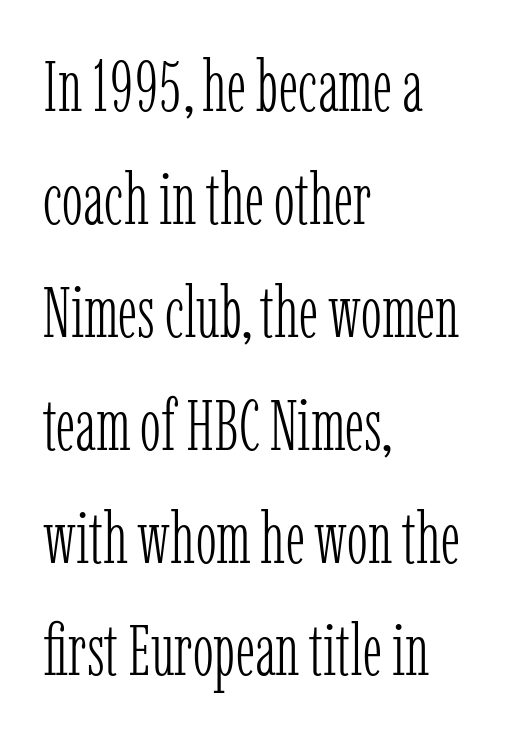
Q: Is the text bold? A: No.
Q: Is the text italic (slanted)? A: No, it is upright.
Q: Is the typeface a serif or a sans-serif typeface? A: Serif.
Q: Is the text underlined? A: No.
Q: How is the paragraph aligned? A: Left-aligned.
Q: Is the spacing between letters normal or unusually wide? A: Normal.
Q: Is the spacing between lines tight, normal or loose? A: Normal.
Q: Width (condensed, normal, or wide)? A: Condensed.
Q: Stroke contrast? A: Low.
Q: x-height? A: Medium.
Q: Monospaced? A: No.
